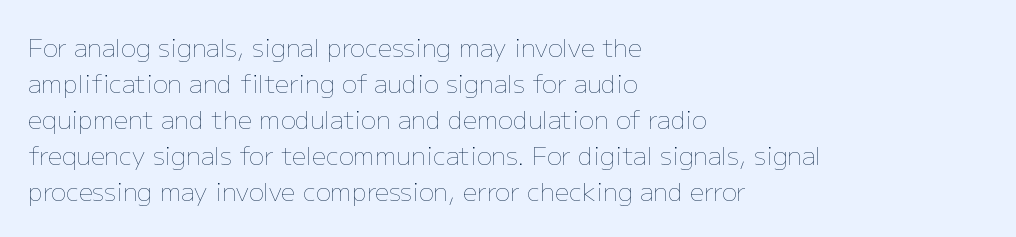
Q: Is the text bold? A: No.
Q: Is the text italic (slanted)? A: No, it is upright.
Q: Is the text underlined? A: No.
Q: How is the paragraph aligned? A: Left-aligned.
Q: Is the spacing between letters normal or unusually wide? A: Normal.
Q: Is the spacing between lines tight, normal or loose? A: Normal.
